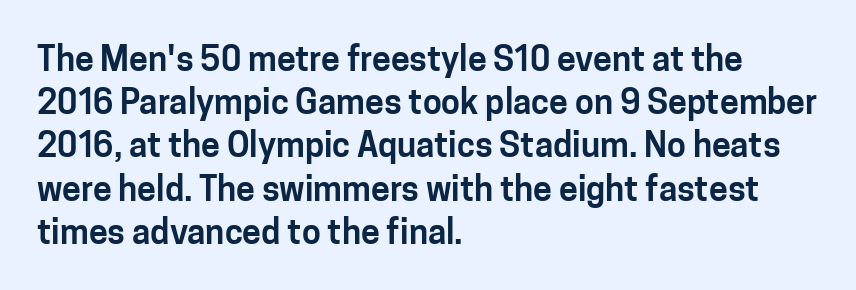
Leading: standard. A typesetter would call this proportional, since set widths differ per character. Just letters on the line, the space beneath them empty. In terms of letterspacing, this is plain default setting. Style check: upright. Are there feet on the stems? There aren't — it's a sans.
